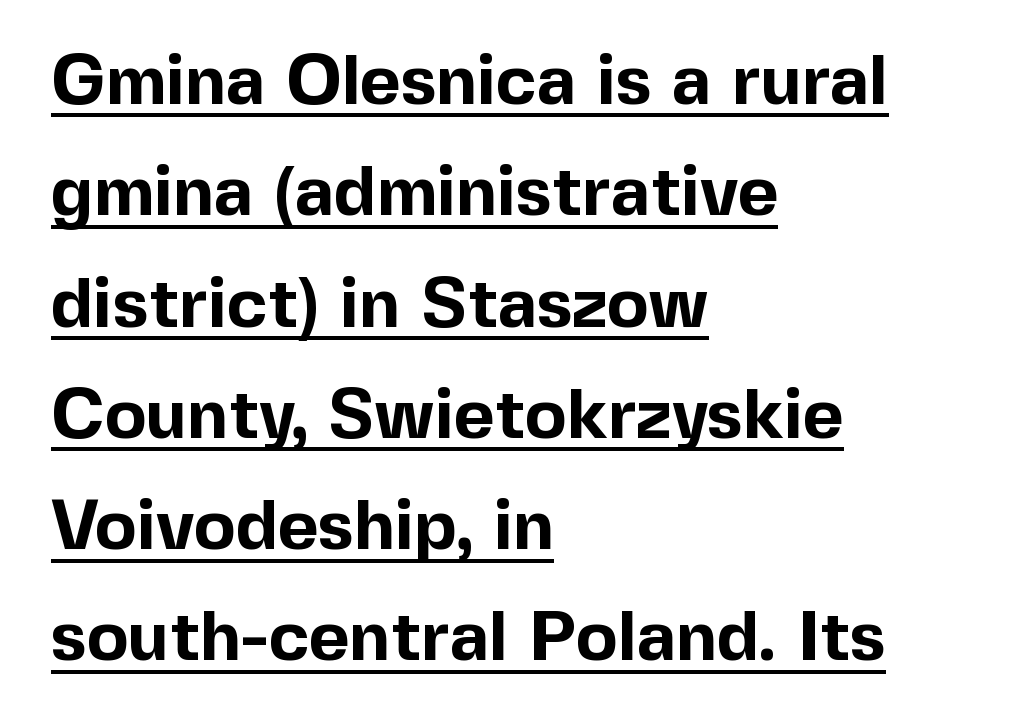
Normally led — the rows are evenly, conventionally spaced. No feet cap the strokes, marking this as sans-serif type. The lettering stays uniformly vertical, giving the passage a roman look. Horizontally, the lines are justified to the leading edge only.
